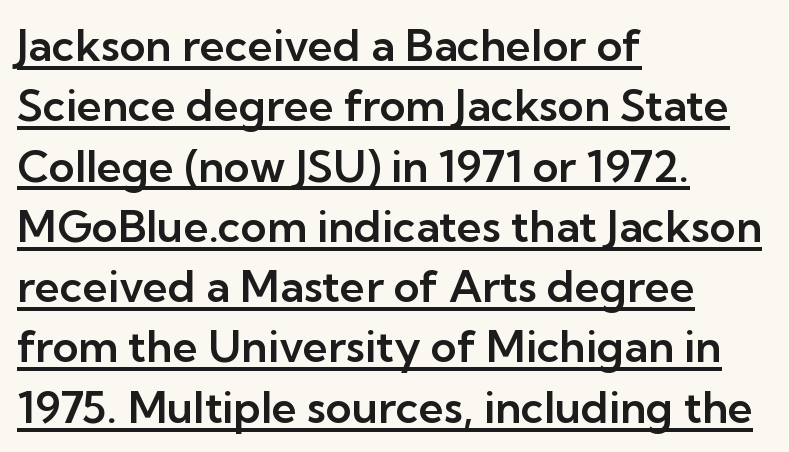
The font family rendered here belongs to the sans-serif group. A classic flush-left, rag-right setting is used for this passage. Is this a fixed-width face? No — the glyphs have proportional, varying widths. The string is rendered with underlining switched on. The vertical gap from one line to the next is medium. Look at the tracking — it's just the regular setting, nothing added.
